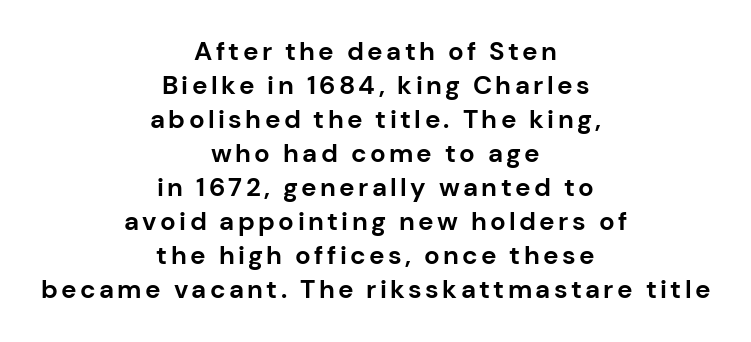
The image shows 26 px bold type, upright; set centered, normal line spacing (1.31x), not underlined.
